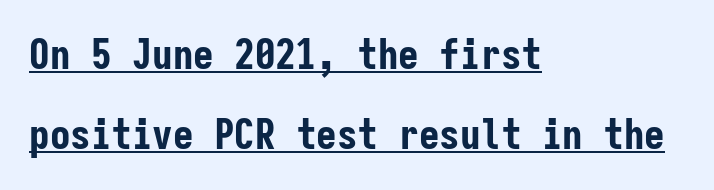
Q: Is the text bold? A: Yes.
Q: Is the text italic (slanted)? A: No, it is upright.
Q: Is the typeface a serif or a sans-serif typeface? A: Sans-serif.
Q: Is the text underlined? A: Yes.
Q: How is the paragraph aligned? A: Left-aligned.
Q: Is the spacing between letters normal or unusually wide? A: Normal.
Q: Is the spacing between lines tight, normal or loose? A: Loose.
Q: Width (condensed, normal, or wide)? A: Condensed.
Q: Stroke contrast? A: Low.
Q: x-height? A: Medium.
Q: Monospaced? A: Yes.
